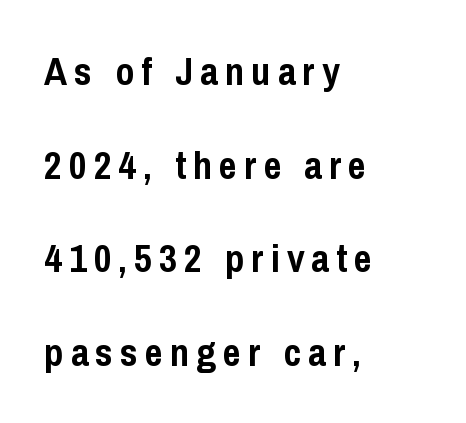
These lines are rendered in a variable-pitch font. The typography opts for an upright posture over an oblique one. These lines stack with their left ends in a neat column. Weight check: bold — yes, fully. A typesetter would label this face a sans. Words float on clear page, feet unadorned.
